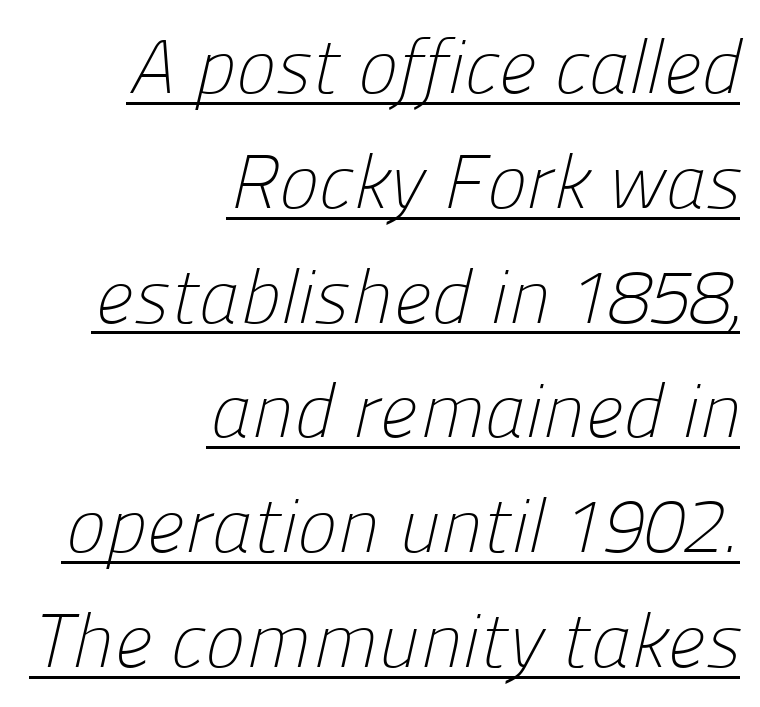
Q: Is the text bold? A: No.
Q: Is the typeface a serif or a sans-serif typeface? A: Sans-serif.
Q: Is the text underlined? A: Yes.
Q: How is the paragraph aligned? A: Right-aligned.
Q: Is the spacing between letters normal or unusually wide? A: Normal.
Q: Is the spacing between lines tight, normal or loose? A: Normal.
Q: Width (condensed, normal, or wide)? A: Normal.
Q: Stroke contrast? A: Low.
Q: x-height? A: Medium.
Q: Monospaced? A: No.
